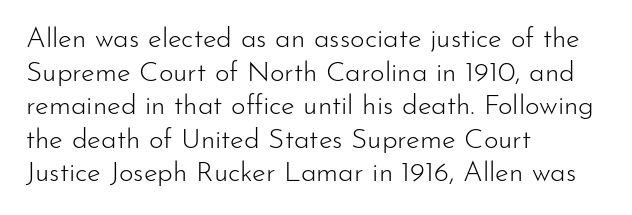
Q: Is the text bold? A: No.
Q: Is the text italic (slanted)? A: No, it is upright.
Q: Is the typeface a serif or a sans-serif typeface? A: Sans-serif.
Q: Is the text underlined? A: No.
Q: How is the paragraph aligned? A: Left-aligned.
Q: Is the spacing between letters normal or unusually wide? A: Normal.
Q: Width (condensed, normal, or wide)? A: Normal.
Q: Stroke contrast? A: Low.
Q: x-height? A: Small.
Q: Monospaced? A: No.
